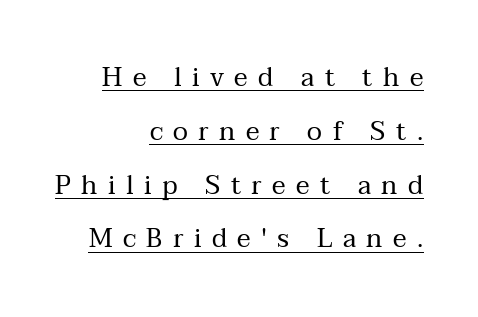
{"italic": "no", "bold": "no", "underline": "yes", "align": "right", "line_spacing": "loose", "line_spacing_ratio": 2.07, "letter_spacing": "wide", "letter_spacing_em": 0.4, "glyph_px": 26}
